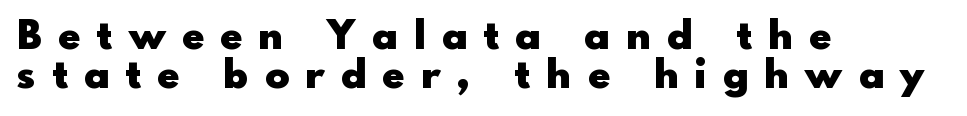
The image shows 40 px heavy sans-serif type, upright; set left-aligned, tight line spacing (0.98x), unusually wide letter spacing (+0.42 em), not underlined; a small x-height.
